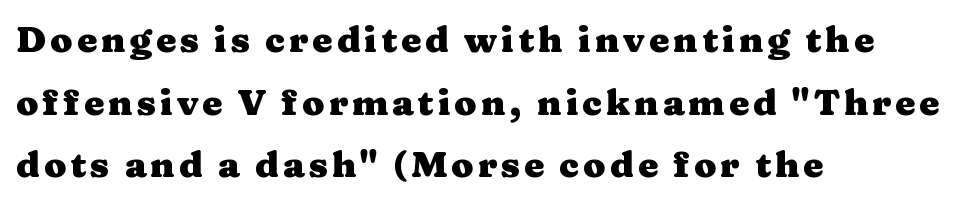
{"serif": "yes", "italic": "no", "bold": "yes", "weight": "heavy", "width": "wide", "stroke_contrast": "medium", "x_height": "medium", "monospaced": "no", "underline": "no", "align": "left", "line_spacing_ratio": 1.74, "glyph_px": 36}
